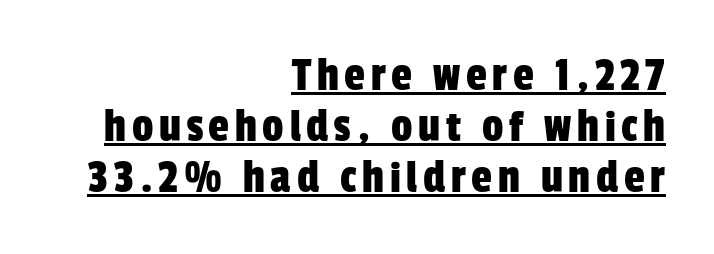
This rendering features underlined lettering. This sample has the flowing, uneven cadence of proportional lettering. To sum up the face: it is a sans, with no serifs. Compared with typical paragraphs, the rows here are closer together.
